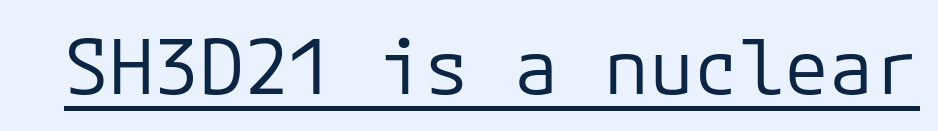
Notice how a bar underscores the lettering throughout. This is not heavy type; no bold has been used. The axis of the letterforms is exactly vertical. You could call the tracking neutral — neither tight nor loose. Font category for this specimen: sans-serif.
